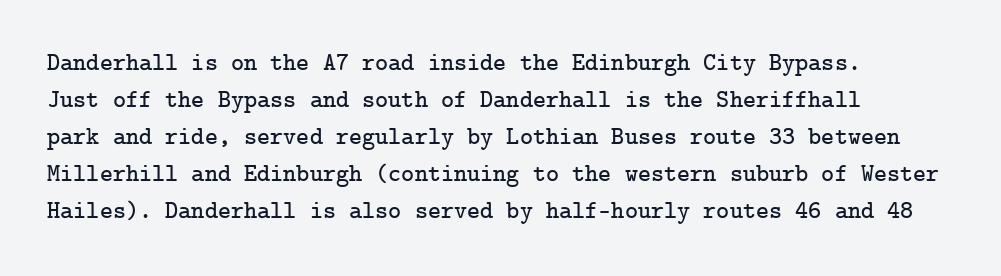
The image shows 25 px text type, upright; set left-aligned, normal line spacing (1.48x), normal letter spacing, not underlined.
